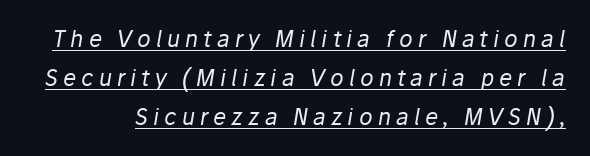
The tracking reads as deliberately expanded to a designer's eye. Vertical stems look standard width or narrower in stroke. Characters are canted at an angle relative to the baseline's perpendicular. The typesetter has applied underlining to the passage shown.
